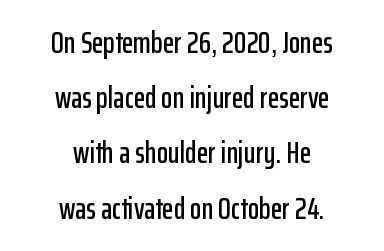
{"serif": "no", "italic": "no", "width": "condensed", "stroke_contrast": "low", "x_height": "medium", "monospaced": "no", "underline": "no", "align": "center", "line_spacing_ratio": 1.84, "letter_spacing": "normal", "letter_spacing_em": 0.0, "glyph_px": 30}
